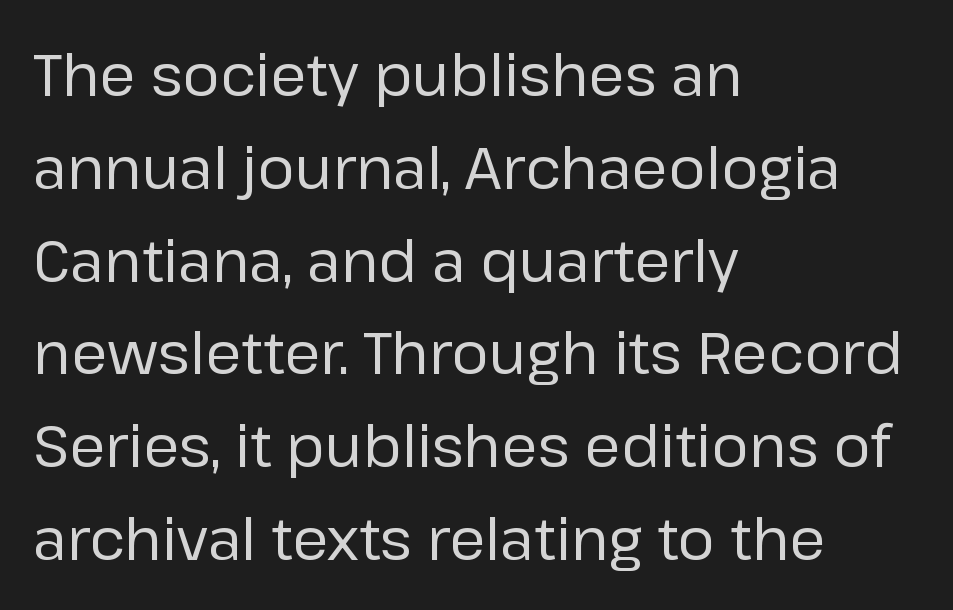
The image shows 58 px regular-weight sans-serif type, upright; set left-aligned, normal line spacing (1.6x), normal letter spacing, not underlined; low stroke contrast and a medium x-height.
